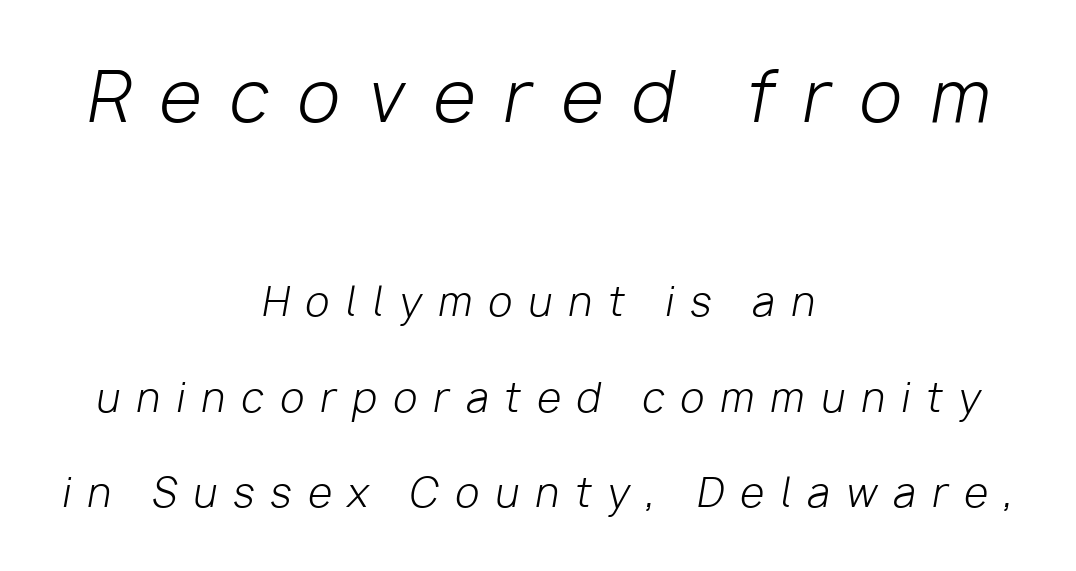
{"italic": "yes", "lean": "right", "slant_degrees": 10, "bold": "no", "weight": "light", "width": "normal", "stroke_contrast": "low", "x_height": "medium", "monospaced": "no", "underline": "no", "align": "center", "line_spacing": "loose", "line_spacing_ratio": 2.45, "letter_spacing": "wide", "letter_spacing_em": 0.42, "larger_block": "first", "size_ratio": 1.77, "glyph_px": 69}
